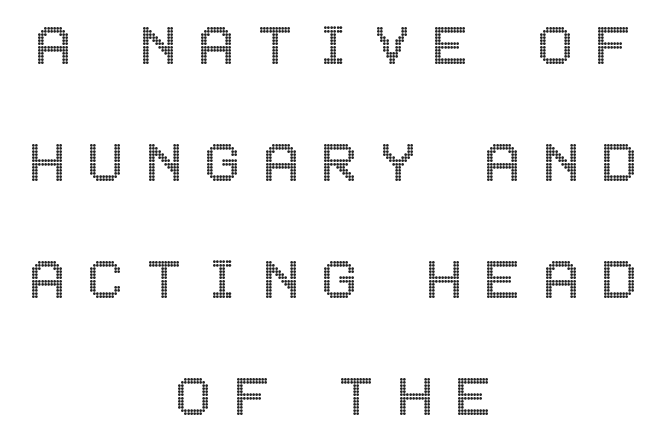
Q: Is the text italic (slanted)? A: No, it is upright.
Q: Is the text underlined? A: No.
Q: How is the paragraph aligned? A: Centered.
Q: Is the spacing between letters normal or unusually wide? A: Unusually wide.
Q: Width (condensed, normal, or wide)? A: Condensed.
Q: x-height? A: Large.
